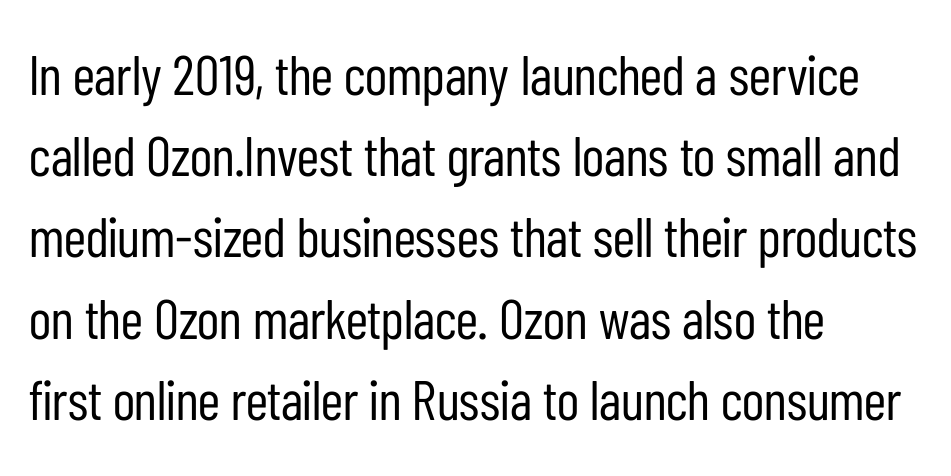
The image shows 56 px regular-weight, condensed sans-serif type, upright; set left-aligned, normal line spacing (1.45x), normal letter spacing, not underlined; low stroke contrast and a medium x-height.
